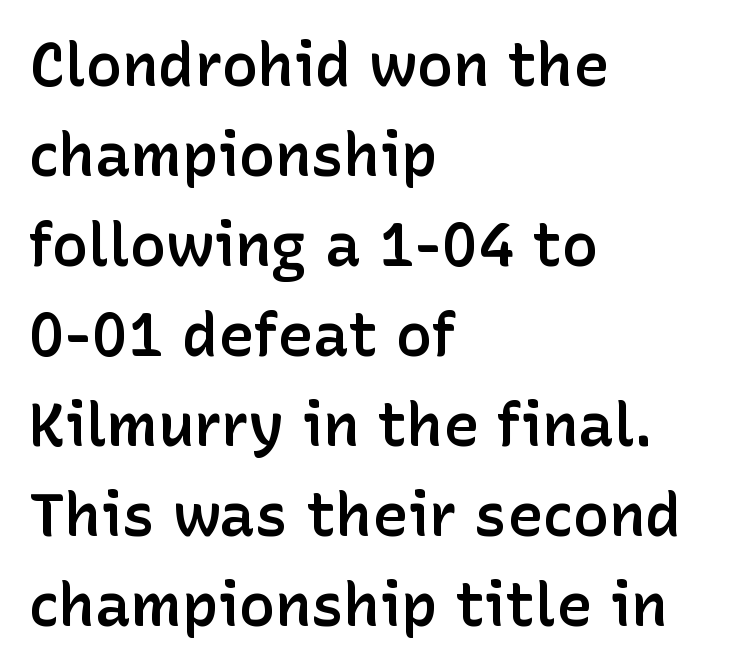
Emphasis by weight is partial: semibold. The typesetter chose a ragged-right arrangement here. Think of a printed novel: that variable character pitch is what you see here. You can tell from the bare stems that sans-serif type was used.
